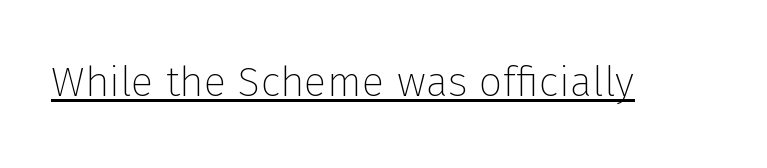
The image shows 42 px thin sans-serif type, upright; set normal letter spacing, underlined; low stroke contrast and a medium x-height.
